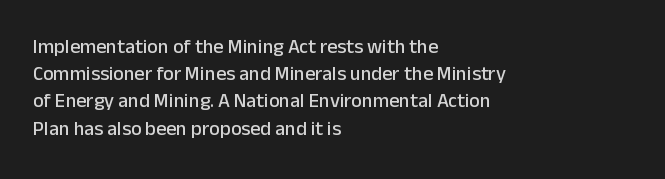
Teacher's note: observe the even left margin — that is flush-left alignment. Letter spacing: default. Every stem runs plumb, perpendicular to the baseline. The baseline area is clear. One glance says typical: line gaps are just what's usual.
